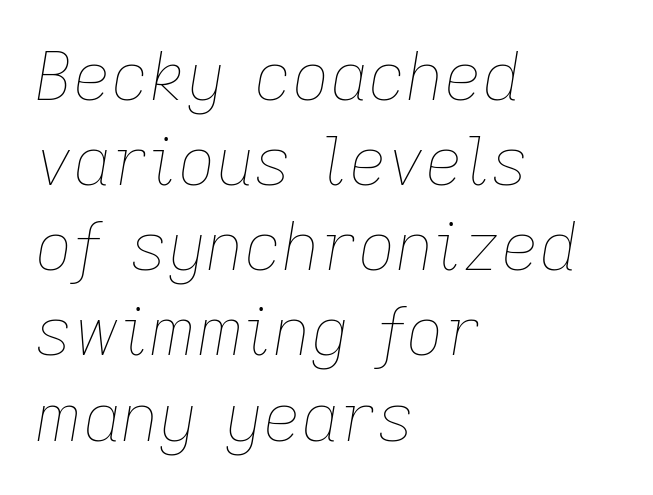
{"italic": "yes", "lean": "right", "slant_degrees": 9, "bold": "no", "weight": "thin", "width": "normal", "stroke_contrast": "low", "x_height": "medium", "monospaced": "no", "underline": "no", "align": "left", "line_spacing": "normal", "line_spacing_ratio": 1.29, "letter_spacing": "normal", "letter_spacing_em": 0.0, "glyph_px": 66}
